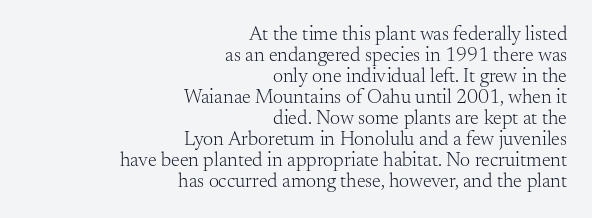
The font sits on the lighter half of the weight spectrum, regular included. Very little white space separates one row of letters from the next. Standard letterfit; no display-style spreading of the glyphs. The text block is weighted toward the right margin, trailing off unevenly leftward. Characters remain perfectly vertical along every line. The glyphs are unaccompanied by any horizontal stroke below them.
